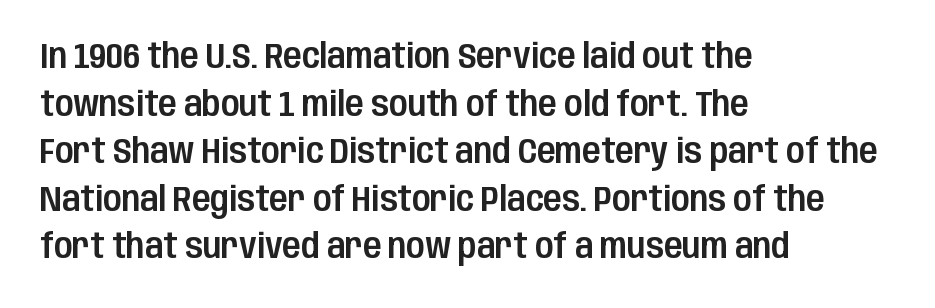
The image shows 34 px condensed sans-serif type, upright; set left-aligned, normal line spacing (1.4x), normal letter spacing, not underlined; low stroke contrast and a large x-height.
